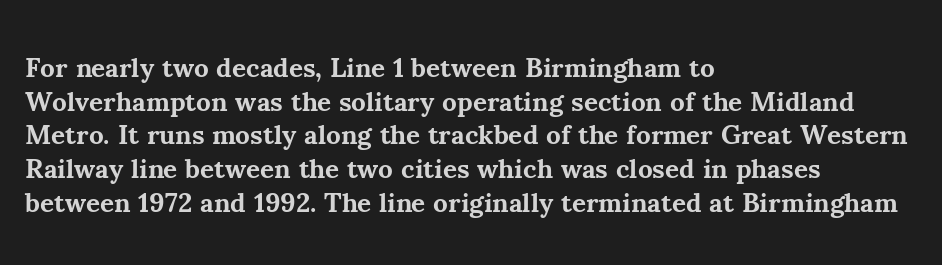
Its strokes are broad and dark, the hallmark of bold type. It's the straight-up-and-down kind of type. Regular leading. Caption: standard tracking, unaltered.
